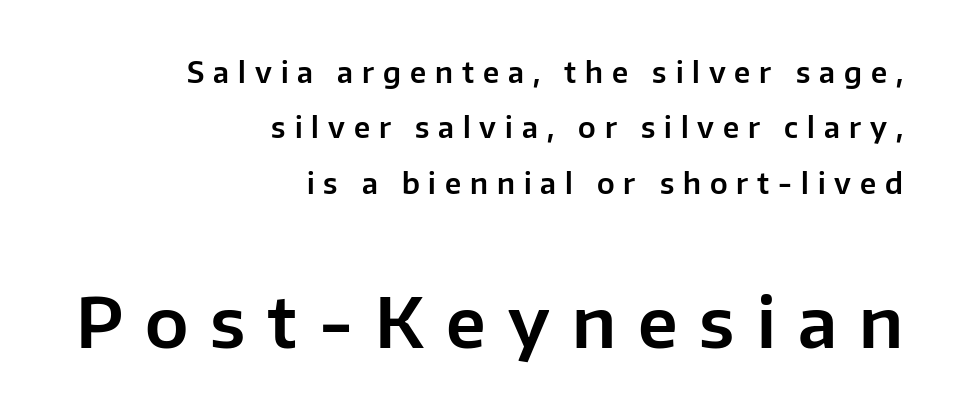
Is there much room between lines? Yes — plenty of vertical air separates them. Which margin do the lines hug? The right one — the left edge is uneven. Tracking here is generous; glyphs stand well apart from one another. Character widths vary here, with narrow letters taking less room than wide ones. Check under the words: just untouched page.
